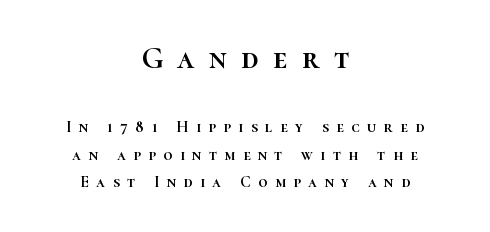
{"italic": "no", "width": "normal", "stroke_contrast": "high", "x_height": "medium", "monospaced": "no", "underline": "no", "align": "center", "line_spacing_ratio": 1.72, "letter_spacing": "wide", "letter_spacing_em": 0.47, "larger_block": "first", "size_ratio": 1.94, "glyph_px": 31}
